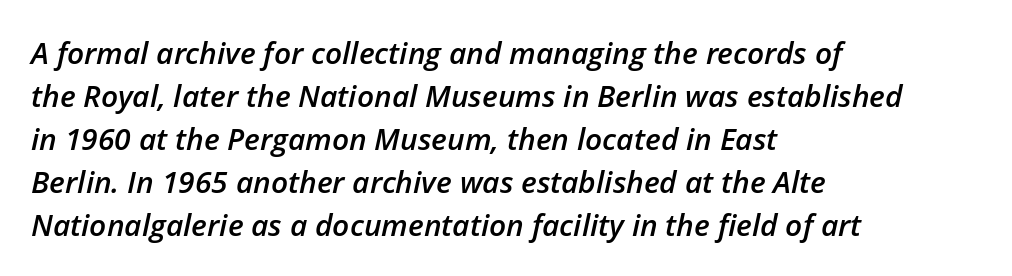
Where is the straight margin? On the left. The letterforms sit shoulder to shoulder at normal distance. The space directly below the letters is spotless. Successive baselines arrive at the customary interval. Is the type slanted? Yes — the strokes lean at a clear angle.
